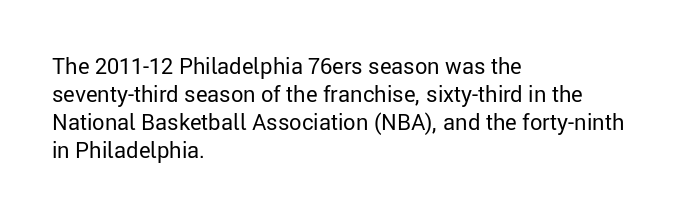
The image shows 22 px text type, upright; set left-aligned, normal line spacing (1.28x), normal letter spacing, not underlined.
